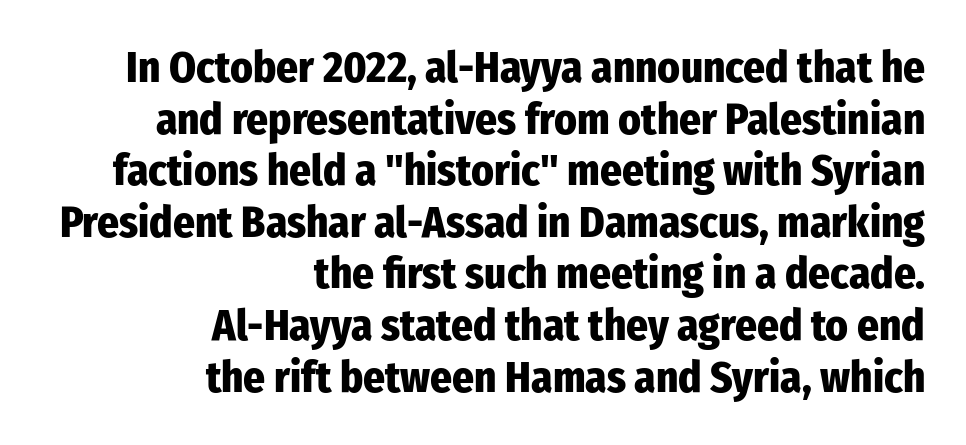
The image shows 43 px heavy, condensed sans-serif type, upright; set right-aligned, line spacing 1.2x, normal letter spacing, not underlined; low stroke contrast and a medium x-height.
